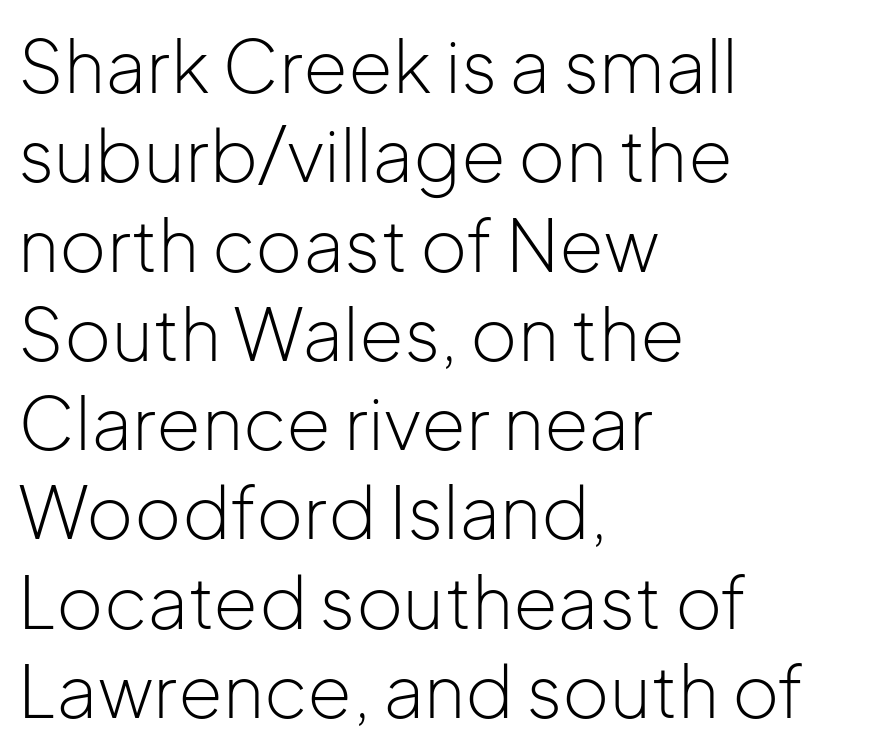
{"serif": "no", "italic": "no", "bold": "no", "weight": "light", "width": "normal", "stroke_contrast": "low", "x_height": "medium", "monospaced": "no", "underline": "no", "align": "left", "line_spacing_ratio": 1.24, "letter_spacing": "normal", "letter_spacing_em": 0.0, "glyph_px": 72}
